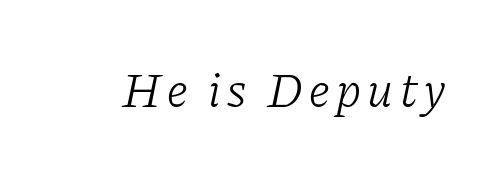
The image shows 49 px light serif type, italic (leaning right); set not underlined; low stroke contrast and a medium x-height.
